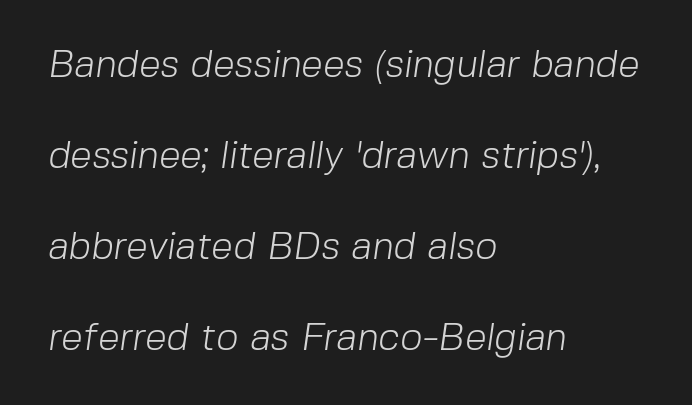
Is the letter spacing exaggerated? No — it looks like the ordinary default. The letters advance in unequal steps, a hallmark of proportional type. The block of text is sparse from top to bottom, with ample space between rows. The type family on display is of the sans-serif kind. Line starts are locked; line ends wander. Nothing heavy about these letters — not bold at all.
